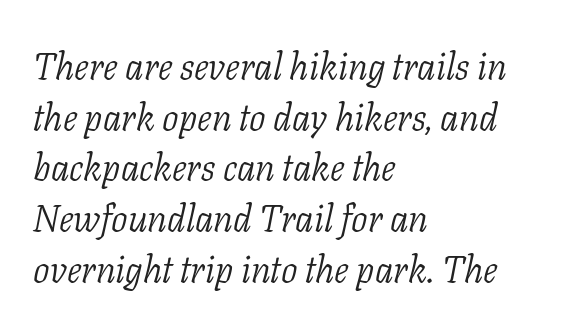
{"serif": "yes", "italic": "yes", "lean": "right", "slant_degrees": 11, "bold": "no", "weight": "light", "width": "normal", "stroke_contrast": "low", "x_height": "medium", "monospaced": "no", "underline": "no", "align": "left", "line_spacing": "normal", "line_spacing_ratio": 1.37, "letter_spacing": "normal", "letter_spacing_em": 0.0, "glyph_px": 37}
